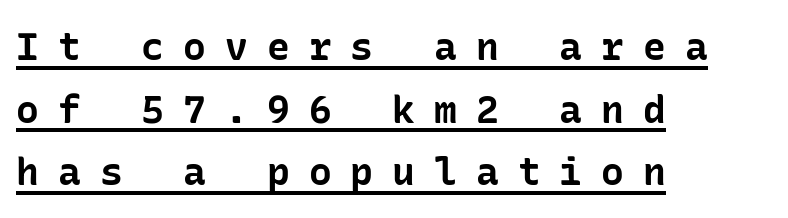
The words here are underlined. The face used here is a sans, in the tradition of grotesques and geometrics. The typesetting leans heavy: a genuine bold. One-word summary of the alignment: left.
